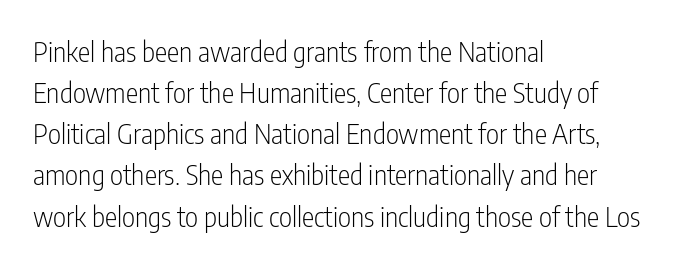
The image shows 28 px light, condensed sans-serif type, upright; set left-aligned, normal line spacing (1.47x), normal letter spacing, not underlined; low stroke contrast and a medium x-height.
